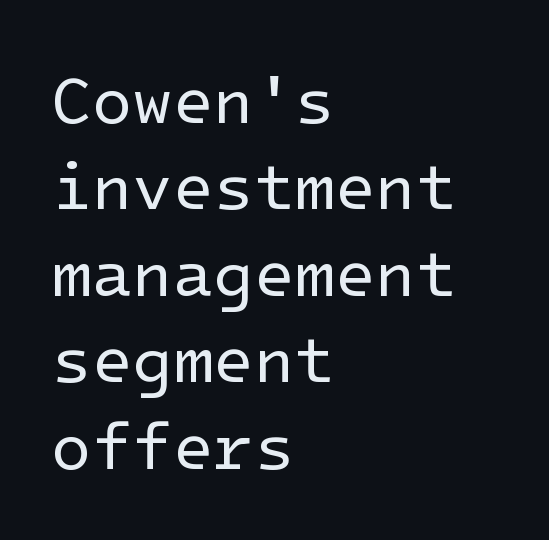
Q: Is the text bold? A: No.
Q: Is the text italic (slanted)? A: No, it is upright.
Q: Is the typeface a serif or a sans-serif typeface? A: Sans-serif.
Q: Is the text underlined? A: No.
Q: How is the paragraph aligned? A: Left-aligned.
Q: Is the spacing between letters normal or unusually wide? A: Normal.
Q: Is the spacing between lines tight, normal or loose? A: Normal.
Q: Width (condensed, normal, or wide)? A: Normal.
Q: Stroke contrast? A: Low.
Q: x-height? A: Medium.
